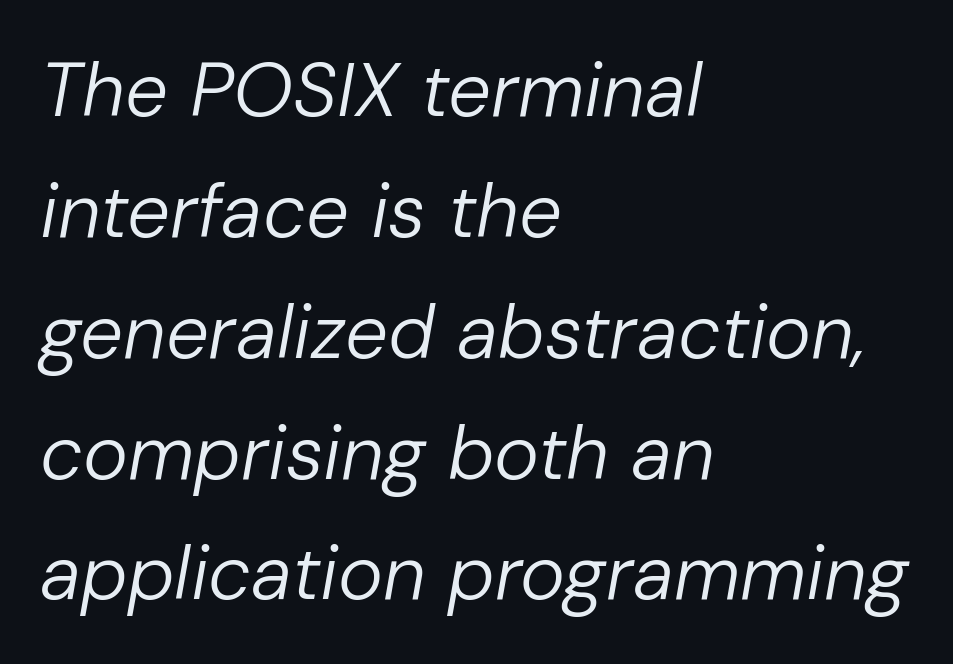
Decoration check: the copy has no underline. The text block is weighted toward the left margin, trailing off unevenly rightward. The rendering applies a slant to the glyphs. Here the designer chose a conventional face with non-uniform glyph widths. The characters are drawn with everyday or finer stroke widths.
